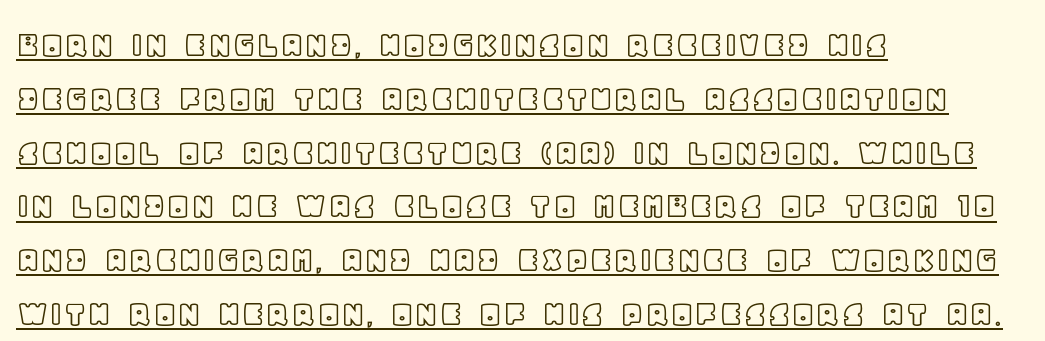
{"italic": "no", "width": "normal", "x_height": "large", "monospaced": "no", "underline": "yes", "align": "left", "line_spacing": "normal", "line_spacing_ratio": 1.38, "letter_spacing": "normal", "letter_spacing_em": 0.0, "glyph_px": 39}
